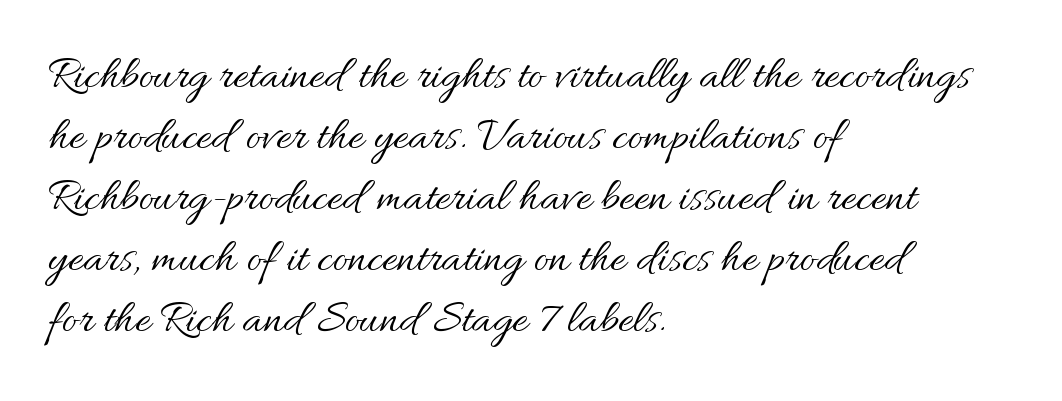
Q: Is the text bold? A: No.
Q: Is the text italic (slanted)? A: Yes.
Q: Is the text underlined? A: No.
Q: How is the paragraph aligned? A: Left-aligned.
Q: Is the spacing between letters normal or unusually wide? A: Normal.
Q: Is the spacing between lines tight, normal or loose? A: Normal.
Q: Width (condensed, normal, or wide)? A: Normal.
Q: Stroke contrast? A: Medium.
Q: x-height? A: Small.
Q: Monospaced? A: No.
